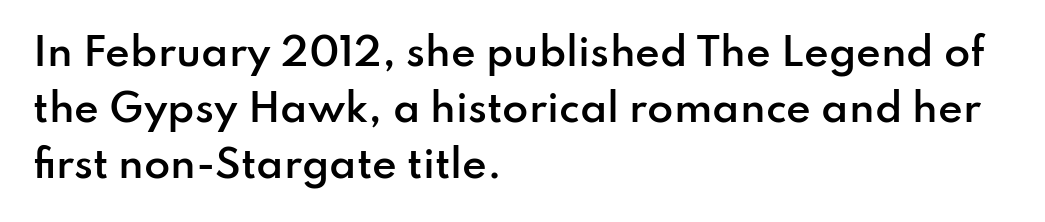
The image shows 38 px semibold sans-serif type, upright; set left-aligned, normal line spacing (1.48x), normal letter spacing, not underlined; low stroke contrast and a small x-height.
